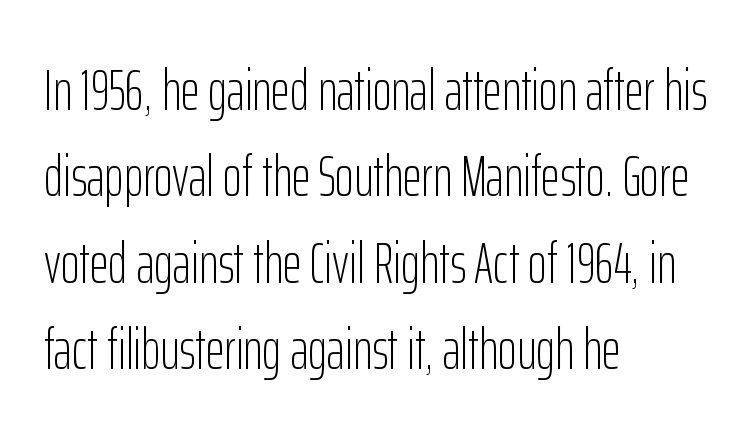
{"serif": "no", "italic": "no", "bold": "no", "weight": "light", "width": "condensed", "stroke_contrast": "low", "x_height": "medium", "monospaced": "no", "underline": "no", "align": "left", "line_spacing": "normal", "line_spacing_ratio": 1.49, "letter_spacing": "normal", "letter_spacing_em": 0.0, "glyph_px": 58}
